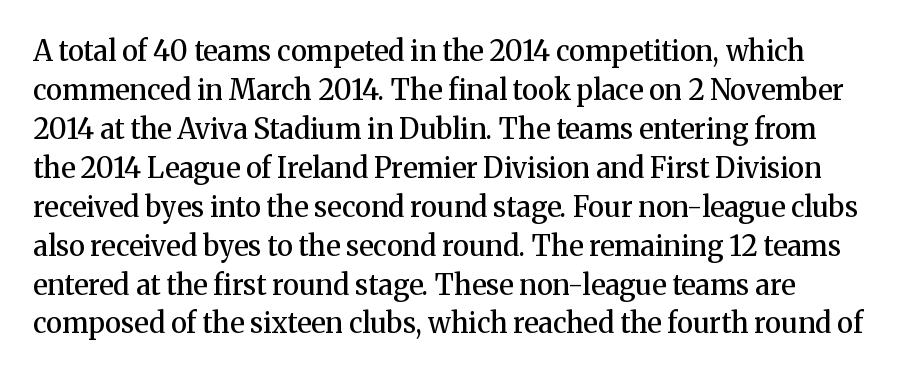
Q: Is the text bold? A: Semi-bold.
Q: Is the text italic (slanted)? A: No, it is upright.
Q: Is the typeface a serif or a sans-serif typeface? A: Serif.
Q: Is the text underlined? A: No.
Q: Is the spacing between letters normal or unusually wide? A: Normal.
Q: Is the spacing between lines tight, normal or loose? A: Normal.
Q: Width (condensed, normal, or wide)? A: Normal.
Q: Stroke contrast? A: Medium.
Q: x-height? A: Medium.
Q: Monospaced? A: No.
